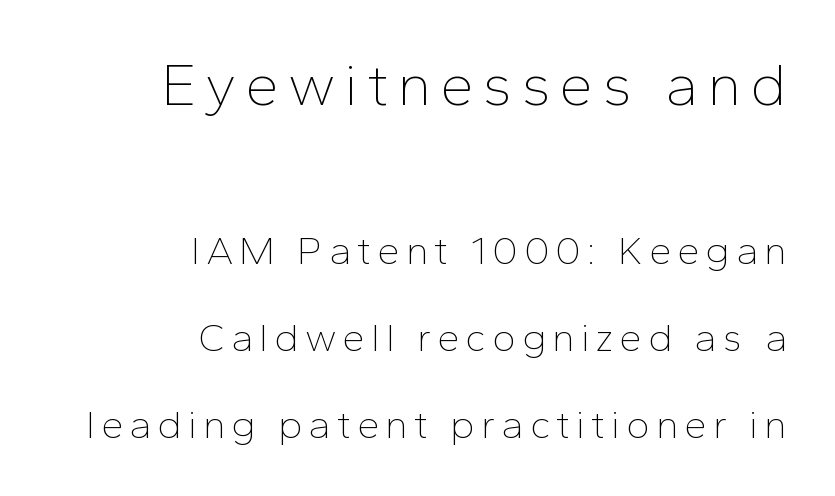
The typography opts for an upright posture over an oblique one. The lines are spread far apart with generous leading. The characters display no serif detailing; their extremities are plain. Note the varied advance widths — an 'i' is clearly narrower than an 'm'. Stroke thickness stays within the range of a standard reading face or lighter.
